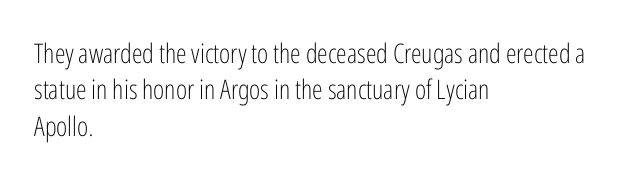
{"italic": "no", "bold": "no", "underline": "no", "align": "left", "line_spacing": "normal", "line_spacing_ratio": 1.35, "letter_spacing": "normal", "letter_spacing_em": 0.0, "glyph_px": 27}
